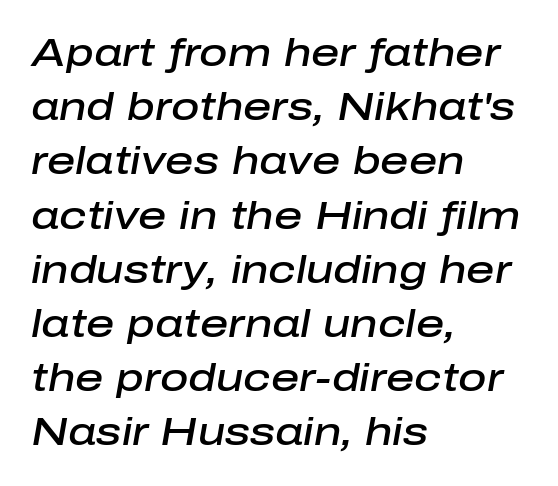
Q: Is the text bold? A: Semi-bold.
Q: Is the text italic (slanted)? A: Yes, it leans right by about 10 degrees.
Q: Is the text underlined? A: No.
Q: How is the paragraph aligned? A: Left-aligned.
Q: Is the spacing between letters normal or unusually wide? A: Normal.
Q: Is the spacing between lines tight, normal or loose? A: Normal.
Q: Width (condensed, normal, or wide)? A: Normal.
Q: Stroke contrast? A: Low.
Q: x-height? A: Medium.
Q: Monospaced? A: No.
